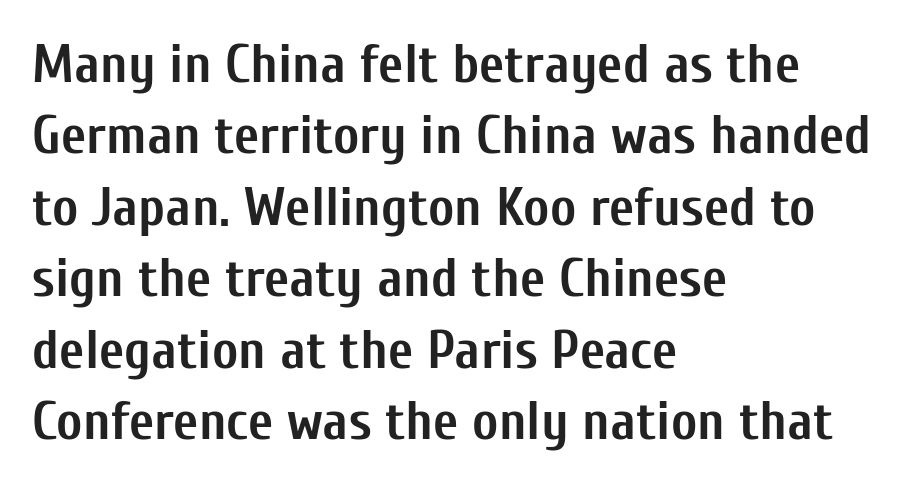
{"serif": "no", "italic": "no", "bold": "yes", "weight": "semibold", "width": "condensed", "stroke_contrast": "low", "x_height": "medium", "monospaced": "no", "underline": "no", "align": "left", "line_spacing": "normal", "line_spacing_ratio": 1.3, "letter_spacing": "normal", "letter_spacing_em": 0.0, "glyph_px": 55}
